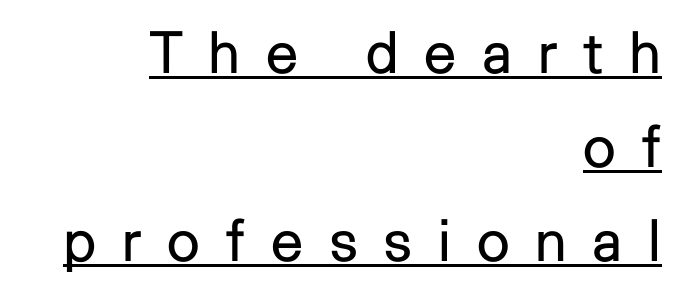
The image shows 58 px regular-weight sans-serif type, upright; set right-aligned, normal line spacing (1.62x), unusually wide letter spacing (+0.45 em), underlined; low stroke contrast and a medium x-height.
